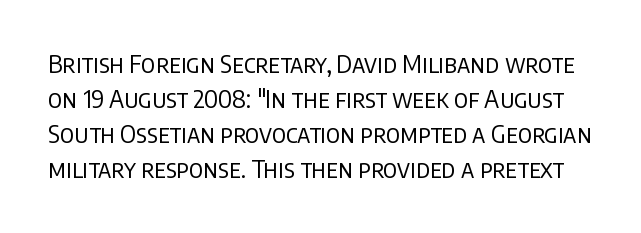
{"italic": "no", "bold": "no", "underline": "no", "line_spacing": "normal", "line_spacing_ratio": 1.46, "letter_spacing": "normal", "letter_spacing_em": 0.0, "glyph_px": 24}
